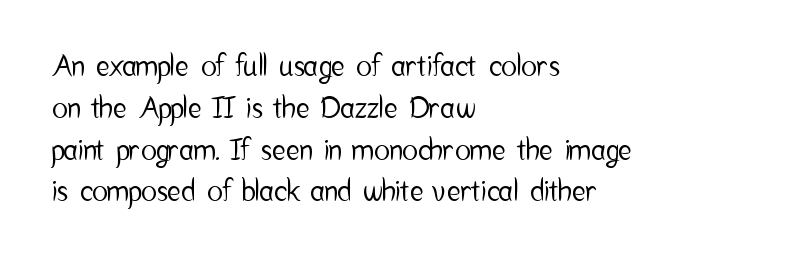
{"serif": "no", "italic": "no", "width": "condensed", "stroke_contrast": "low", "x_height": "medium", "monospaced": "no", "underline": "no", "align": "left", "line_spacing": "normal", "line_spacing_ratio": 1.44, "letter_spacing": "normal", "letter_spacing_em": 0.0, "glyph_px": 29}
